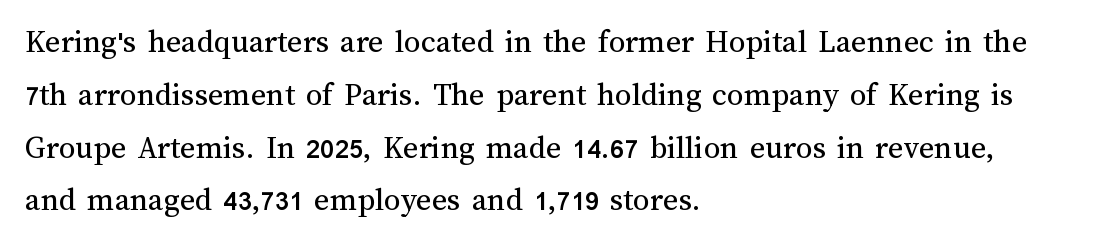
You can tell it's not italic because the verticals are truly vertical. Vertically, the passage feels balanced, rows spaced as you'd expect. Underline: absent. Stems and bowls with no extra thickness — not bold.
